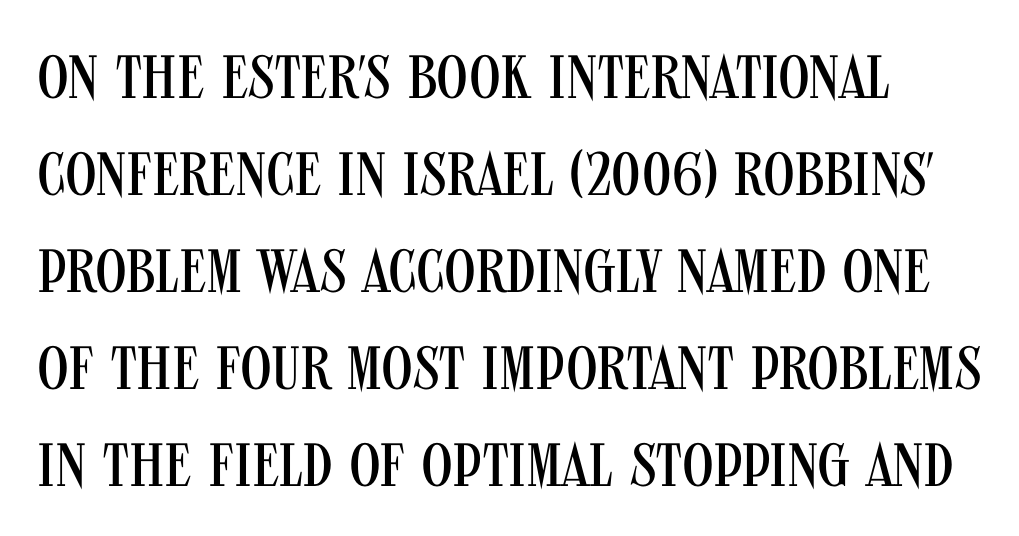
Interline gaps are of average width in this sample. The typography opts for an upright posture over an oblique one. Descenders hang freely into open space. Short note: letters normally spaced. I'd call this a sans setting — the letters go barefoot. Spacing verdict: proportional, widths tailored to each character.
